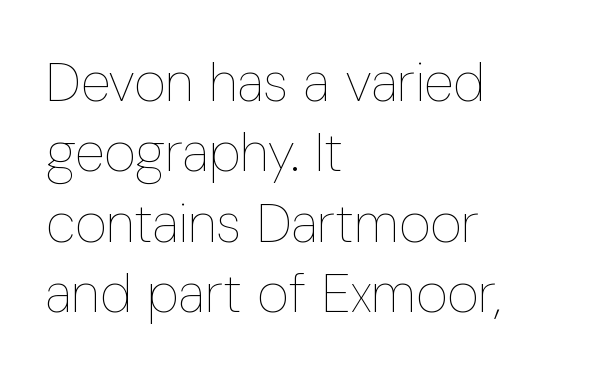
{"italic": "no", "bold": "no", "weight": "thin", "width": "condensed", "stroke_contrast": "low", "x_height": "medium", "monospaced": "no", "underline": "no", "align": "left", "line_spacing": "normal", "line_spacing_ratio": 1.28, "letter_spacing": "normal", "letter_spacing_em": 0.0, "glyph_px": 55}
